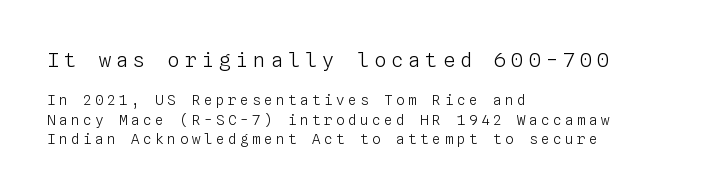
The image shows 20 px text type, upright; set left-aligned, normal line spacing (1.4x), unusually wide letter spacing (+0.26 em), not underlined; the first (top) block is 1.43x larger.
